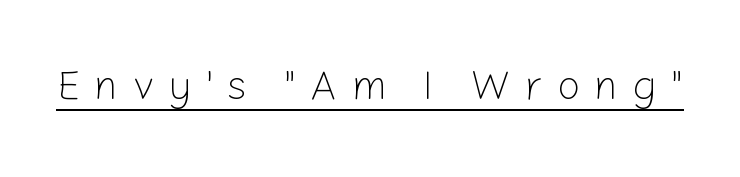
The image shows 42 px light sans-serif type, upright; set unusually wide letter spacing (+0.32 em), underlined; low stroke contrast and a medium x-height.
